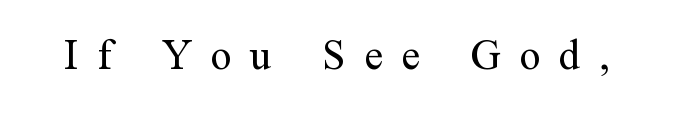
{"serif": "yes", "italic": "no", "bold": "no", "weight": "regular", "width": "normal", "stroke_contrast": "medium", "x_height": "medium", "monospaced": "no", "underline": "no", "letter_spacing": "wide", "letter_spacing_em": 0.43, "glyph_px": 43}
